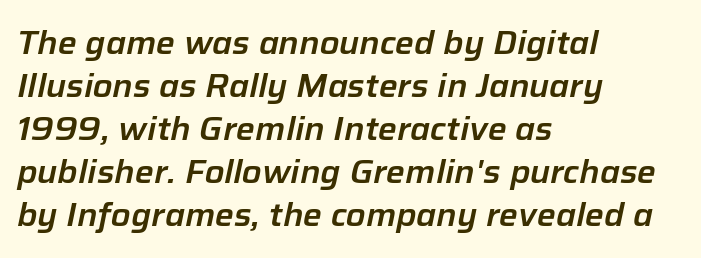
Q: Is the text italic (slanted)? A: Yes, it leans right by about 12 degrees.
Q: Is the text underlined? A: No.
Q: How is the paragraph aligned? A: Left-aligned.
Q: Is the spacing between letters normal or unusually wide? A: Normal.
Q: Is the spacing between lines tight, normal or loose? A: Normal.
Q: Width (condensed, normal, or wide)? A: Normal.
Q: Stroke contrast? A: Low.
Q: x-height? A: Medium.
Q: Monospaced? A: No.
